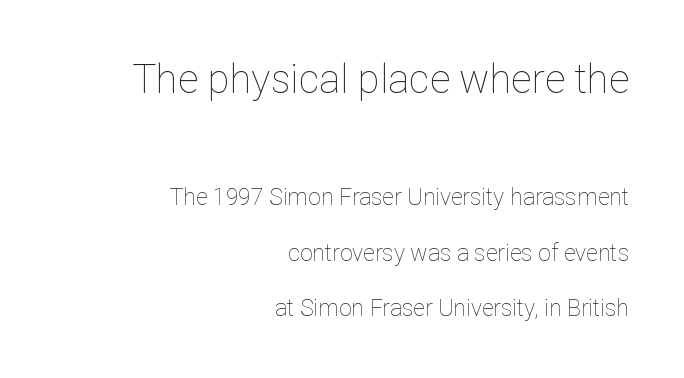
{"italic": "no", "bold": "no", "weight": "thin", "width": "normal", "stroke_contrast": "low", "x_height": "medium", "monospaced": "no", "underline": "no", "align": "right", "line_spacing": "loose", "line_spacing_ratio": 2.41, "letter_spacing": "normal", "letter_spacing_em": 0.0, "larger_block": "first", "size_ratio": 1.74, "glyph_px": 40}
